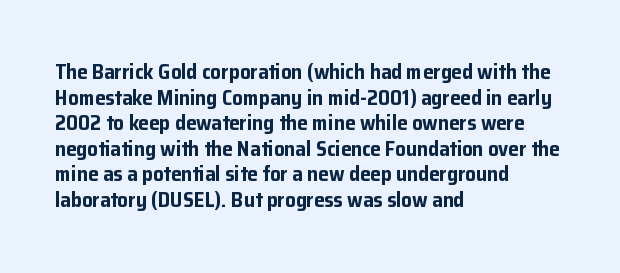
Q: Is the text bold? A: Yes.
Q: Is the text italic (slanted)? A: No, it is upright.
Q: Is the text underlined? A: No.
Q: How is the paragraph aligned? A: Left-aligned.
Q: Is the spacing between letters normal or unusually wide? A: Normal.
